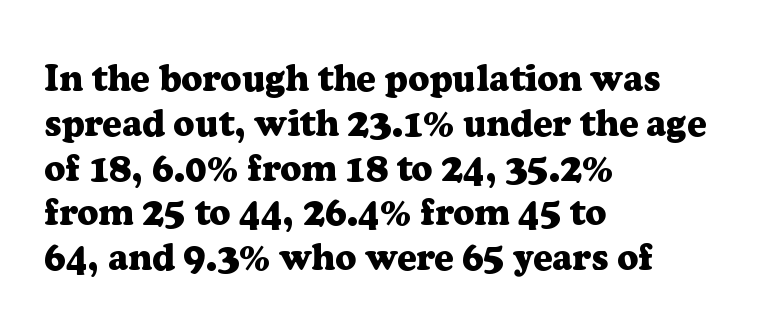
Q: Is the text bold? A: Yes.
Q: Is the text italic (slanted)? A: No, it is upright.
Q: Is the typeface a serif or a sans-serif typeface? A: Serif.
Q: Is the text underlined? A: No.
Q: How is the paragraph aligned? A: Left-aligned.
Q: Is the spacing between letters normal or unusually wide? A: Normal.
Q: Width (condensed, normal, or wide)? A: Normal.
Q: Stroke contrast? A: Low.
Q: x-height? A: Medium.
Q: Monospaced? A: No.
